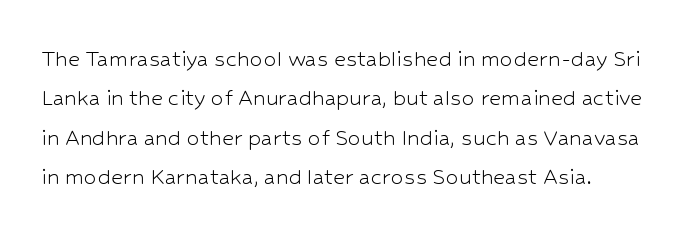
A typesetter would mark this as roman, not italic. Does the leading feel generous? No, just average. The typesetter chose a ragged-right arrangement here. The gaps between neighbouring characters are ordinary and unremarkable. Is this a heavy cut? Hardly; it is regular or lighter. The space directly below the letters is spotless.
